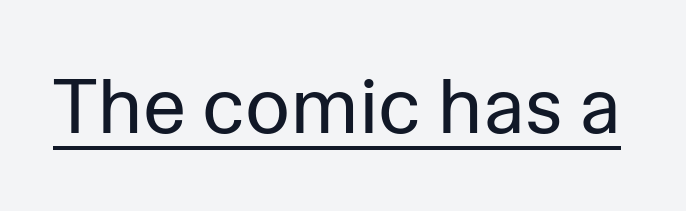
The image shows 78 px regular-weight sans-serif type, upright; set normal letter spacing, underlined; low stroke contrast and a medium x-height.
